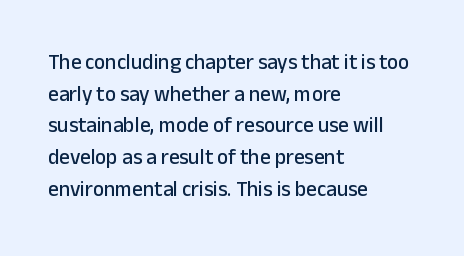
Q: Is the text italic (slanted)? A: No, it is upright.
Q: Is the text underlined? A: No.
Q: How is the paragraph aligned? A: Left-aligned.
Q: Is the spacing between letters normal or unusually wide? A: Normal.
Q: Is the spacing between lines tight, normal or loose? A: Normal.
